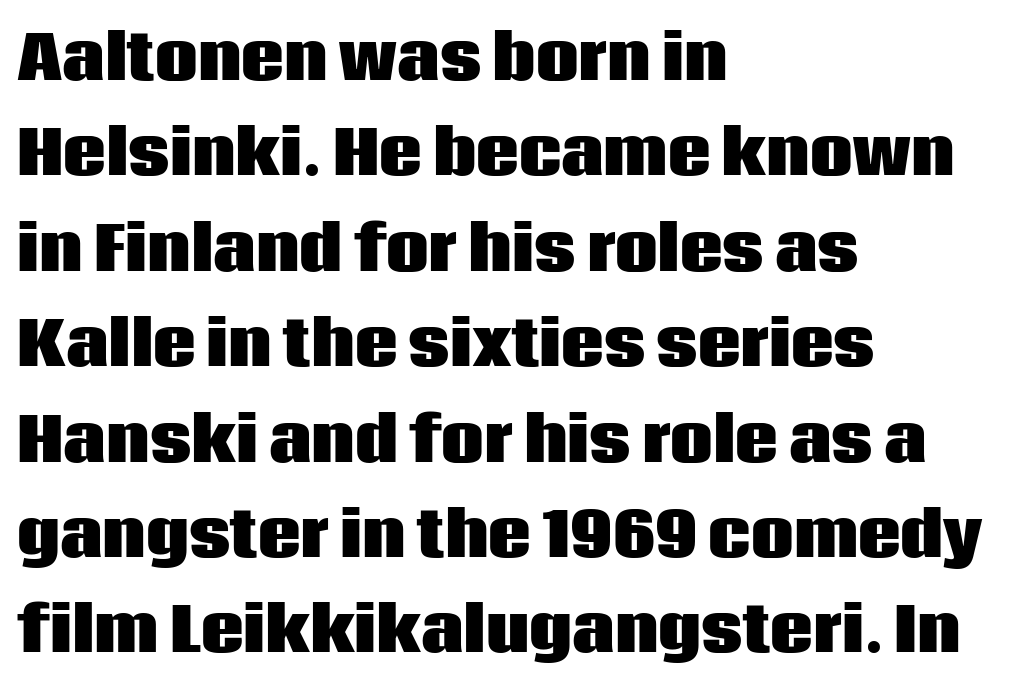
The image shows 60 px heavy sans-serif type, upright; set left-aligned, normal line spacing (1.59x), normal letter spacing, not underlined; low stroke contrast and a large x-height.
